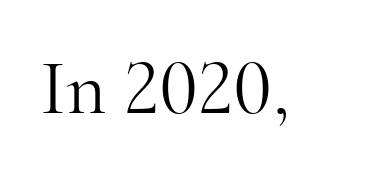
Vertical strokes here are truly vertical. The horizontal fit of the characters is conventional and even. A light-to-regular cut is what we see here. You could not count columns in this text — the font is proportionally spaced.
